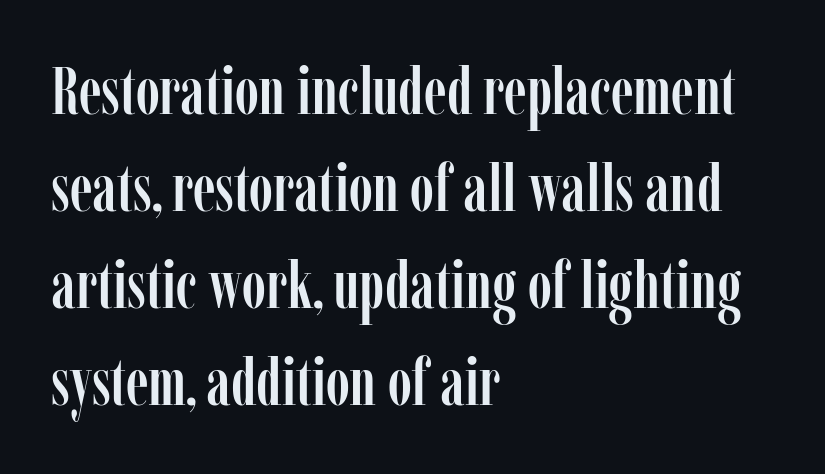
The image shows 66 px condensed serif type, upright; set left-aligned, normal line spacing (1.47x), normal letter spacing, not underlined; low stroke contrast and a medium x-height.
